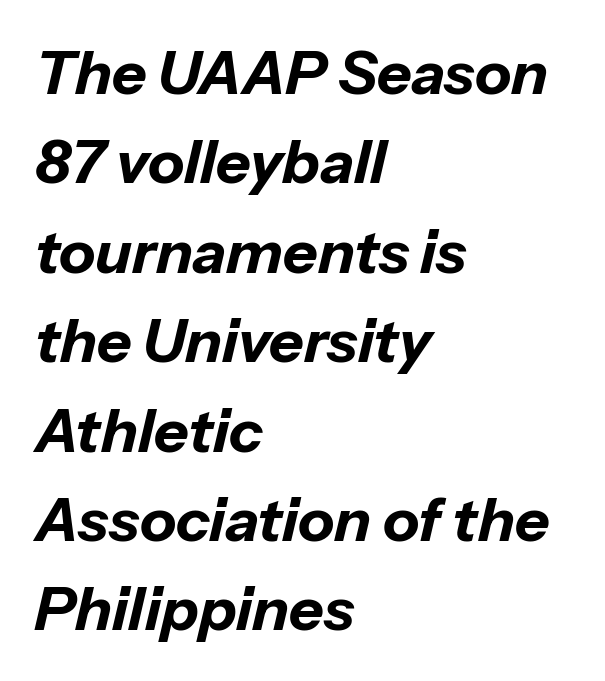
Q: Is the text bold? A: Yes.
Q: Is the text italic (slanted)? A: Yes, it leans right by about 13 degrees.
Q: Is the text underlined? A: No.
Q: How is the paragraph aligned? A: Left-aligned.
Q: Is the spacing between letters normal or unusually wide? A: Normal.
Q: Is the spacing between lines tight, normal or loose? A: Normal.
Q: Width (condensed, normal, or wide)? A: Normal.
Q: Stroke contrast? A: Low.
Q: x-height? A: Medium.
Q: Monospaced? A: No.
